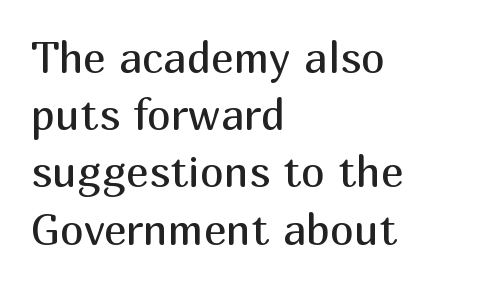
The image shows 43 px regular-weight sans-serif type, upright; set left-aligned, normal line spacing (1.33x), normal letter spacing, not underlined; medium stroke contrast and a medium x-height.
